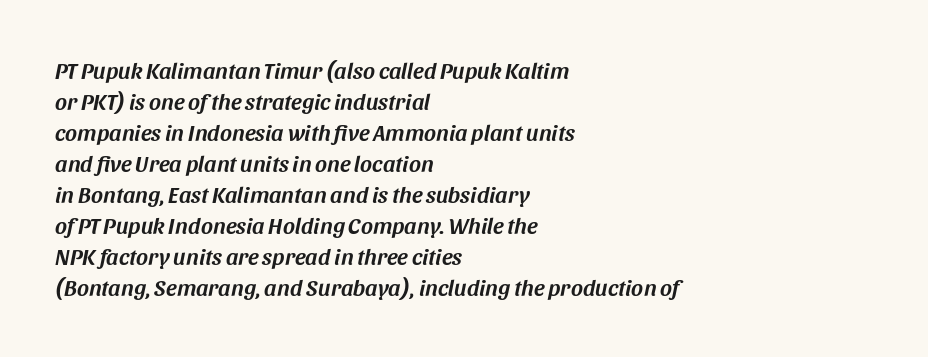
The text carries the slant typical of an italic or oblique font. The words here are not underlined. The designer left line spacing at the default. Short and long lines alike share a common starting point at left. Look at the tracking — it's just the regular setting, nothing added.
